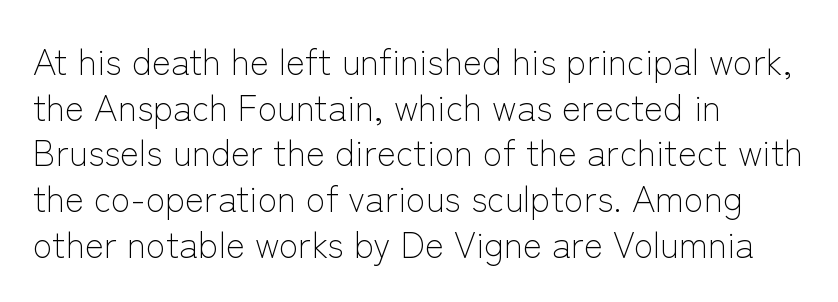
{"serif": "no", "italic": "no", "bold": "no", "weight": "light", "width": "normal", "stroke_contrast": "low", "x_height": "medium", "monospaced": "no", "underline": "no", "align": "left", "line_spacing": "normal", "line_spacing_ratio": 1.27, "letter_spacing": "normal", "letter_spacing_em": 0.0, "glyph_px": 36}
